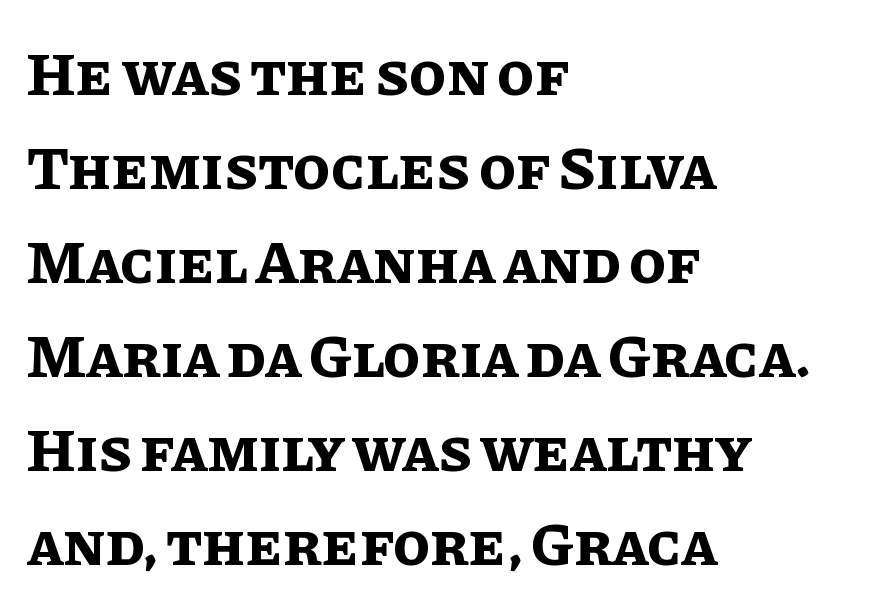
The image shows 61 px bold type, upright; set left-aligned, normal line spacing (1.54x), normal letter spacing, not underlined; low stroke contrast and a large x-height.
